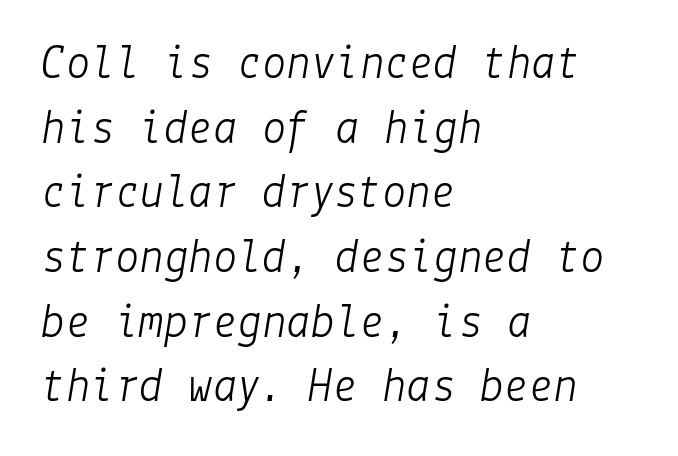
{"italic": "yes", "lean": "right", "slant_degrees": 9, "bold": "no", "weight": "light", "width": "normal", "stroke_contrast": "low", "x_height": "medium", "underline": "no", "align": "left", "line_spacing": "normal", "line_spacing_ratio": 1.32, "letter_spacing": "normal", "letter_spacing_em": 0.0, "glyph_px": 49}
